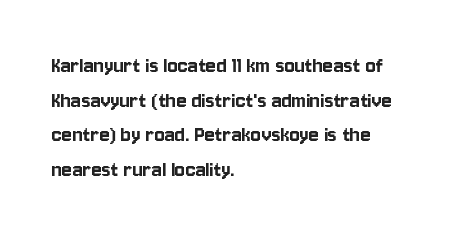
{"italic": "no", "underline": "no", "align": "left", "line_spacing": "normal", "line_spacing_ratio": 1.44, "letter_spacing": "normal", "letter_spacing_em": 0.0, "glyph_px": 24}
